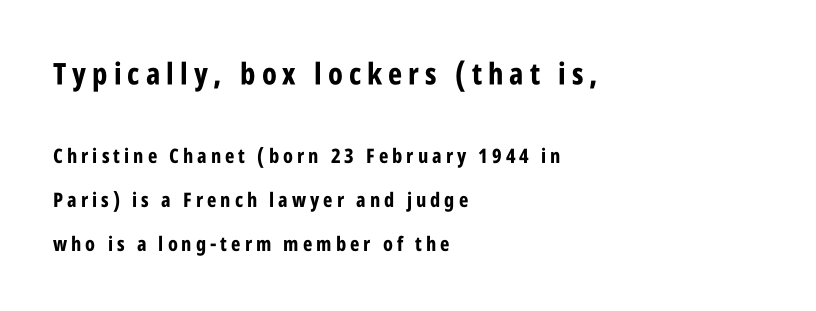
The letters are spread apart with noticeably loose tracking. Think of a printed novel: that variable character pitch is what you see here. No feet cap the strokes, marking this as sans-serif type. Typesetter's note — upper block bumped up in size, lower block left smaller. The paragraph has a hard left edge and a soft right edge.
